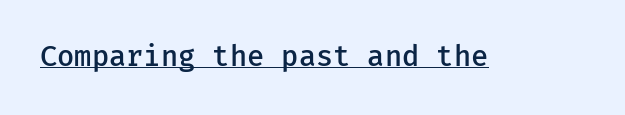
{"serif": "no", "italic": "no", "bold": "semi", "weight": "semibold", "width": "normal", "stroke_contrast": "low", "x_height": "medium", "underline": "yes", "letter_spacing": "normal", "letter_spacing_em": 0.0, "glyph_px": 28}
